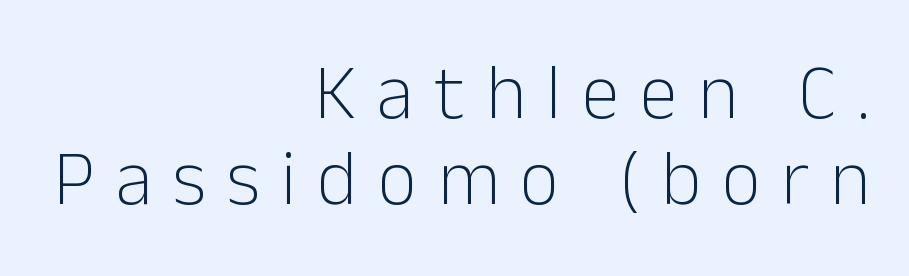
{"serif": "no", "italic": "no", "bold": "no", "weight": "light", "width": "normal", "stroke_contrast": "low", "x_height": "medium", "monospaced": "no", "underline": "no", "align": "right", "line_spacing": "tight", "line_spacing_ratio": 1.12, "letter_spacing": "wide", "letter_spacing_em": 0.27, "glyph_px": 77}
